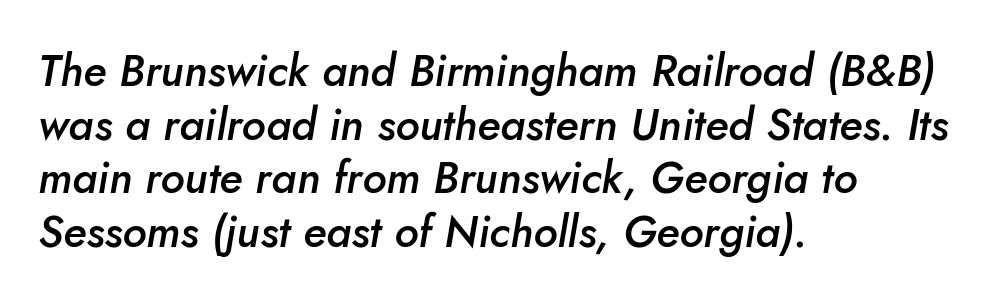
{"italic": "yes", "lean": "right", "slant_degrees": 5, "bold": "semi", "weight": "semibold", "width": "normal", "stroke_contrast": "low", "x_height": "small", "monospaced": "no", "underline": "no", "align": "left", "line_spacing_ratio": 1.22, "letter_spacing": "normal", "letter_spacing_em": 0.0, "glyph_px": 44}
